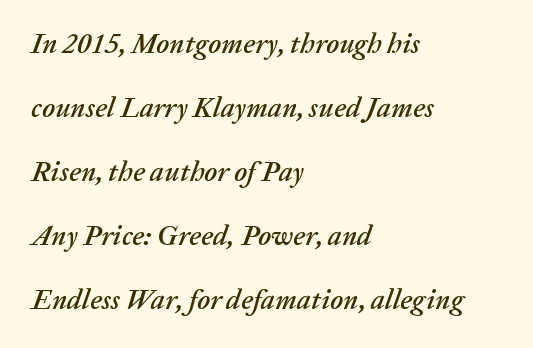
Q: Is the text italic (slanted)? A: Yes, it leans right by about 20 degrees.
Q: Is the text underlined? A: No.
Q: How is the paragraph aligned? A: Left-aligned.
Q: Is the spacing between letters normal or unusually wide? A: Normal.
Q: Is the spacing between lines tight, normal or loose? A: Loose.
Q: Width (condensed, normal, or wide)? A: Normal.
Q: Stroke contrast? A: Low.
Q: x-height? A: Medium.
Q: Monospaced? A: No.
